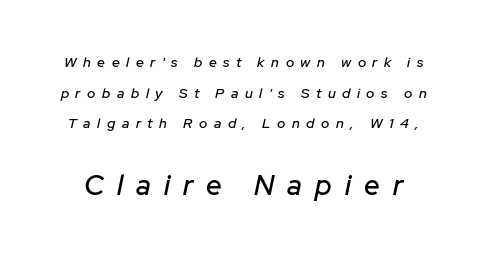
{"italic": "yes", "lean": "right", "slant_degrees": 12, "width": "normal", "stroke_contrast": "low", "x_height": "medium", "monospaced": "no", "underline": "no", "line_spacing": "loose", "line_spacing_ratio": 2.19, "letter_spacing": "wide", "letter_spacing_em": 0.47, "larger_block": "second", "size_ratio": 2.0, "glyph_px": 28}
